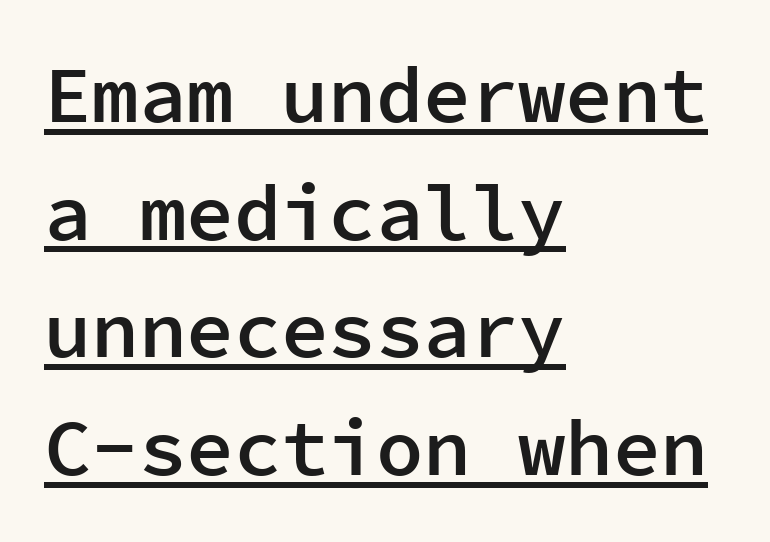
The image shows 79 px semibold sans-serif type, upright, monospaced; set left-aligned, normal line spacing (1.49x), normal letter spacing, underlined; low stroke contrast and a medium x-height.
